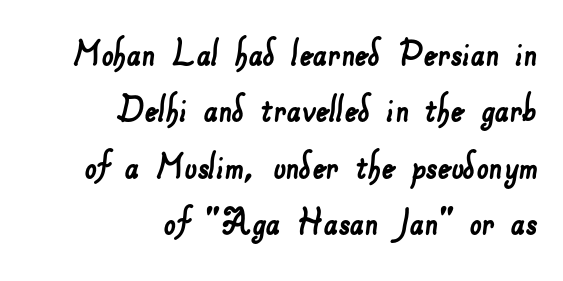
The image shows 43 px sans-serif type; set right-aligned, normal line spacing (1.31x), normal letter spacing, not underlined; low stroke contrast and a small x-height.
